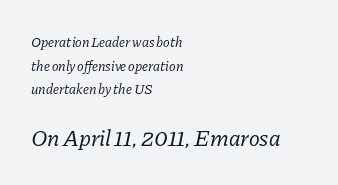
Q: Is the text bold? A: No.
Q: Is the text italic (slanted)? A: Yes, it leans right by about 11 degrees.
Q: Is the text underlined? A: No.
Q: How is the paragraph aligned? A: Left-aligned.
Q: Is the spacing between letters normal or unusually wide? A: Normal.
Q: Is the spacing between lines tight, normal or loose? A: Normal.
Q: Which block of text is set in a larger size, the first (top) or the second (bottom)? A: The second (bottom) one.
